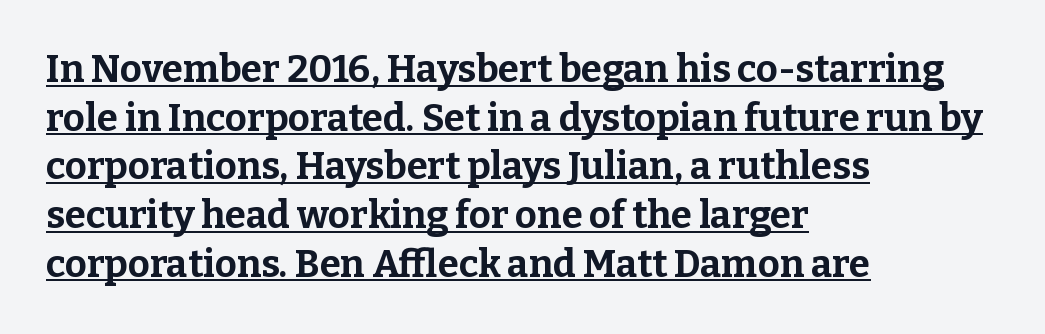
The image shows 38 px bold serif type, upright; set left-aligned, normal line spacing (1.28x), normal letter spacing, underlined; low stroke contrast and a medium x-height.
